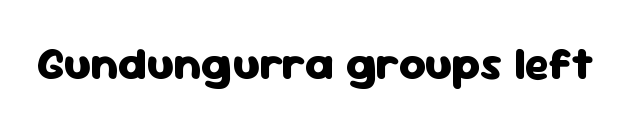
The image shows 46 px heavy sans-serif type, upright; set normal letter spacing, not underlined; low stroke contrast and a medium x-height.
